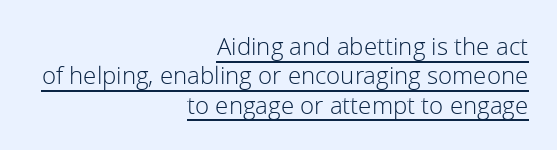
Q: Is the text bold? A: No.
Q: Is the text italic (slanted)? A: No, it is upright.
Q: Is the text underlined? A: Yes.
Q: How is the paragraph aligned? A: Right-aligned.
Q: Is the spacing between letters normal or unusually wide? A: Normal.
